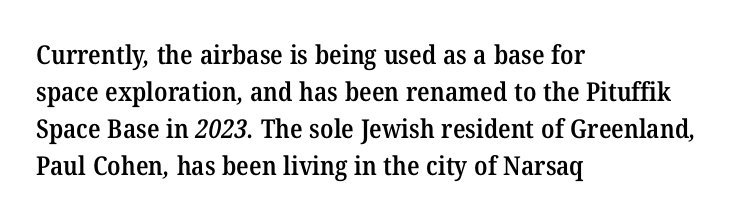
{"bold": "semi", "underline": "no", "align": "left", "line_spacing": "normal", "line_spacing_ratio": 1.42, "letter_spacing": "normal", "letter_spacing_em": 0.0, "glyph_px": 26}
